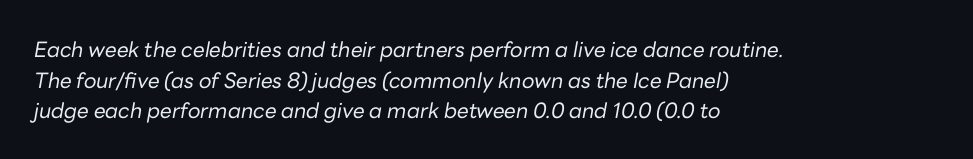
If you drew a ruler down the left edge, every line would touch it. Standard letterfit; no display-style spreading of the glyphs. The passage shown is not underscored anywhere. The lines sit at an ordinary, default distance from one another. Yep, that's italic — everything's leaning. Unbolded letterforms with no extra heft.
